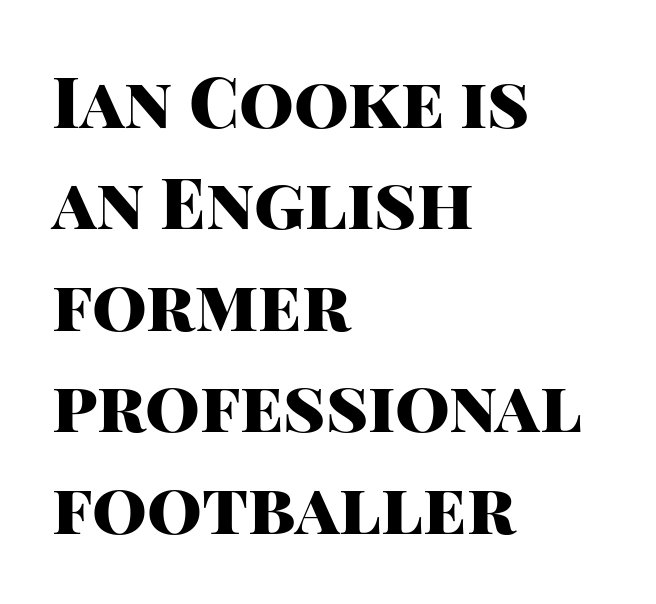
The block of text has a typical density, with ordinary space between rows. This sample has the flowing, uneven cadence of proportional lettering. The strokes are fattened all the way to bold. Note: no serifs on the glyphs. This sample uses an upright cut, with every glyph sitting square on the baseline. Caption: multi-line text, flush left, ragged right.
